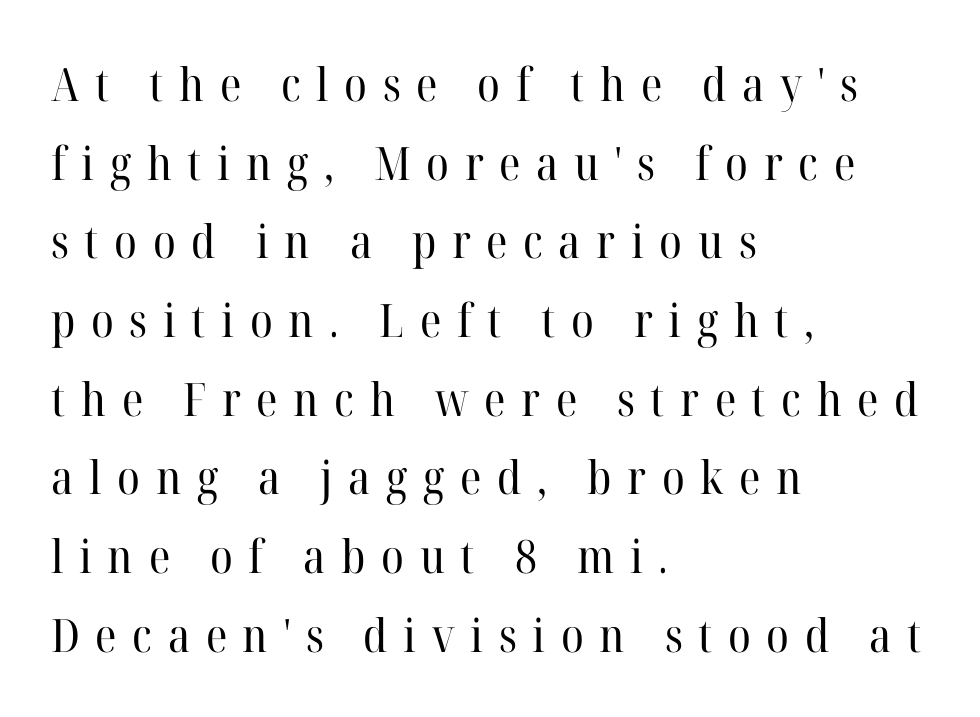
Q: Is the text bold? A: No.
Q: Is the text italic (slanted)? A: No, it is upright.
Q: Is the typeface a serif or a sans-serif typeface? A: Serif.
Q: Is the text underlined? A: No.
Q: How is the paragraph aligned? A: Left-aligned.
Q: Is the spacing between letters normal or unusually wide? A: Unusually wide.
Q: Width (condensed, normal, or wide)? A: Normal.
Q: Stroke contrast? A: High.
Q: x-height? A: Medium.
Q: Monospaced? A: No.
